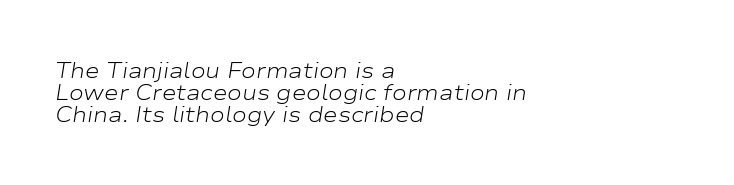
{"italic": "yes", "lean": "right", "slant_degrees": 9, "bold": "no", "underline": "no", "align": "left", "line_spacing": "tight", "line_spacing_ratio": 1.0, "letter_spacing": "normal", "letter_spacing_em": 0.0, "glyph_px": 22}
